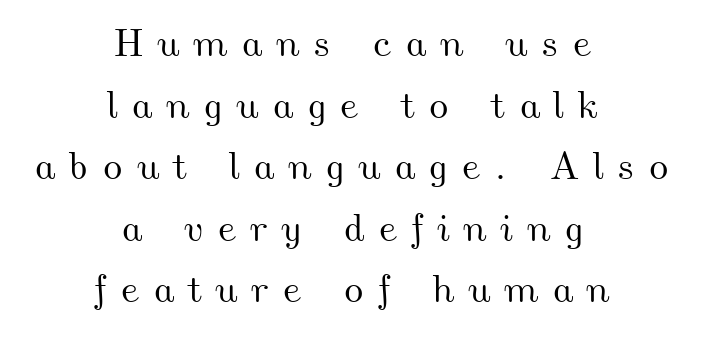
The image shows 39 px wide type; set centered, normal line spacing (1.58x), unusually wide letter spacing (+0.34 em), not underlined; medium stroke contrast and a small x-height.
